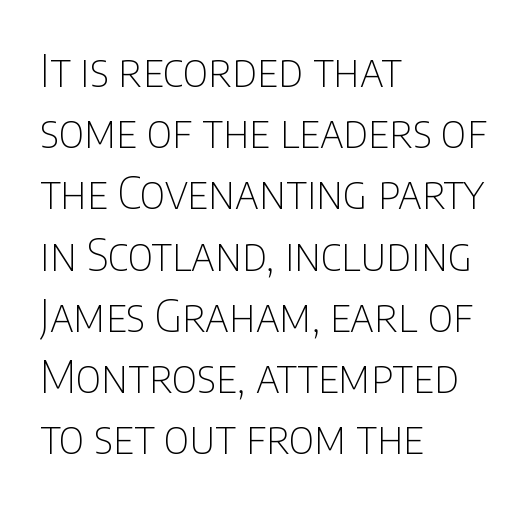
{"serif": "no", "italic": "no", "bold": "no", "weight": "thin", "width": "condensed", "stroke_contrast": "low", "x_height": "large", "monospaced": "no", "underline": "no", "align": "left", "line_spacing": "normal", "line_spacing_ratio": 1.36, "letter_spacing": "normal", "letter_spacing_em": 0.0, "glyph_px": 45}
